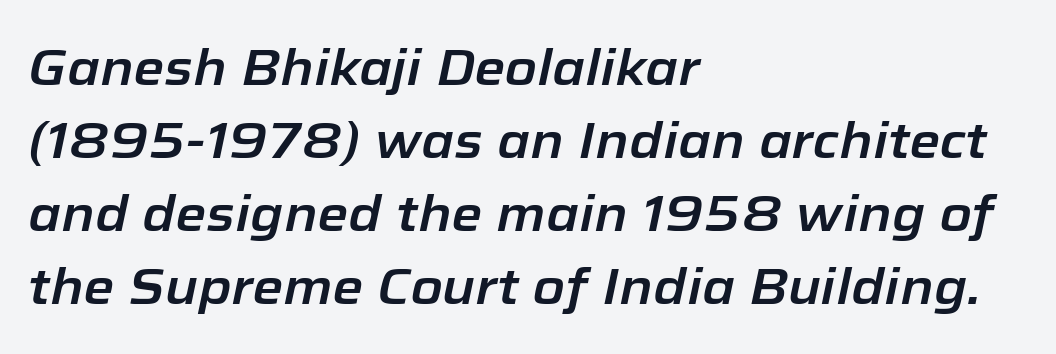
{"italic": "yes", "lean": "right", "slant_degrees": 12, "width": "normal", "stroke_contrast": "low", "x_height": "medium", "monospaced": "no", "underline": "no", "align": "left", "line_spacing": "normal", "line_spacing_ratio": 1.46, "letter_spacing": "normal", "letter_spacing_em": 0.0, "glyph_px": 50}
